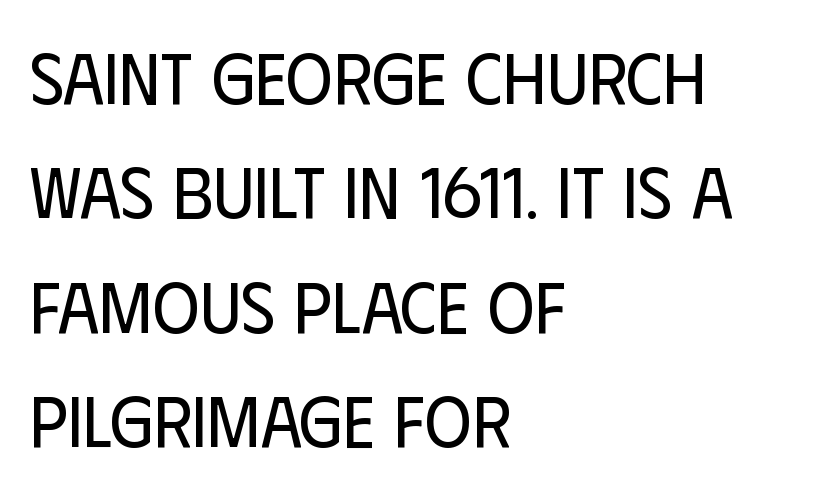
{"serif": "no", "italic": "no", "bold": "no", "weight": "regular", "width": "condensed", "stroke_contrast": "low", "x_height": "large", "monospaced": "no", "underline": "no", "align": "left", "line_spacing": "normal", "line_spacing_ratio": 1.59, "letter_spacing": "normal", "letter_spacing_em": 0.0, "glyph_px": 72}
